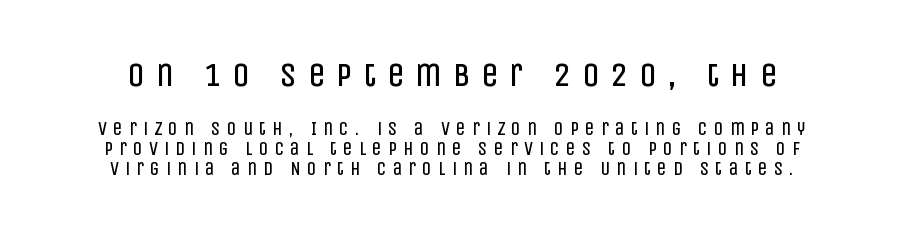
Tracking here is generous; glyphs stand well apart from one another. Check under the words: just untouched page. This is roman type, the default non-slanted kind. Stroke terminals: plain, sans-serif. Note the varied advance widths — an 'i' is clearly narrower than an 'm'. One glance says dense: line gaps are narrower than usual.
